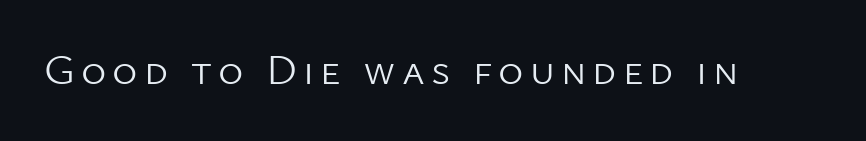
Stroke thickness stays within the range of a standard reading face or lighter. This rendering employs a face without finishing strokes, i.e., a sans-serif. Each letter keeps its own natural width here, so spacing adapts to shape. Notice how the stems are strictly vertical — no italics here.
